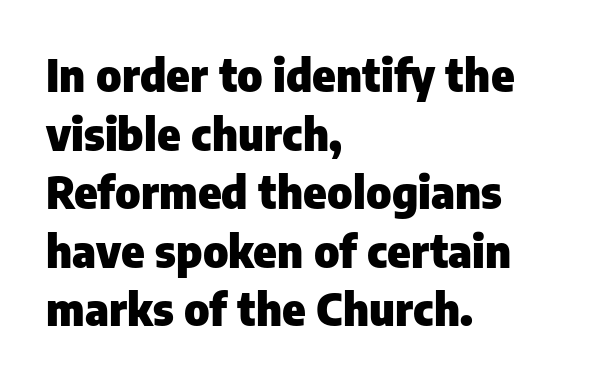
{"serif": "no", "italic": "no", "bold": "yes", "weight": "heavy", "width": "normal", "stroke_contrast": "low", "x_height": "medium", "monospaced": "no", "underline": "no", "align": "left", "line_spacing": "normal", "line_spacing_ratio": 1.33, "letter_spacing": "normal", "letter_spacing_em": 0.0, "glyph_px": 44}
